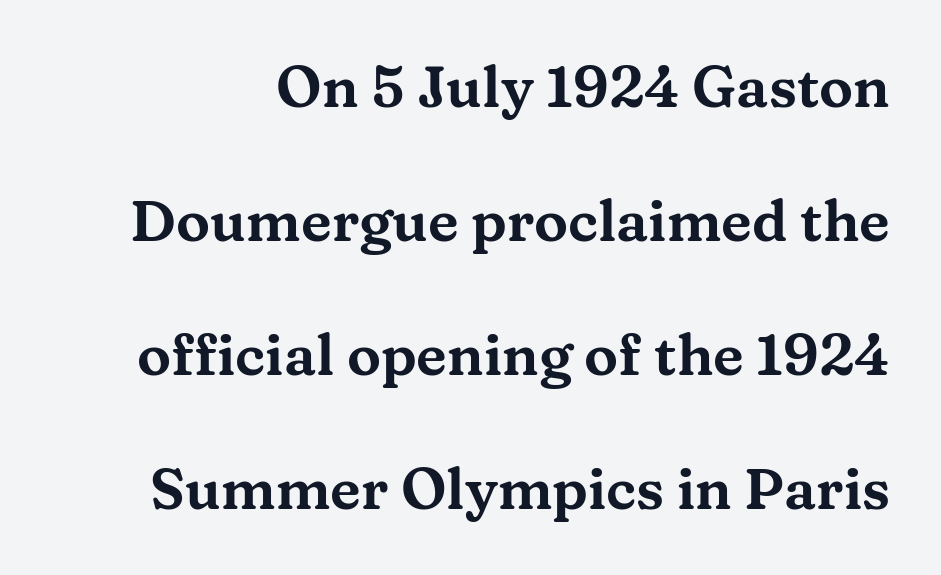
{"serif": "yes", "italic": "no", "width": "wide", "stroke_contrast": "medium", "x_height": "medium", "monospaced": "no", "underline": "no", "line_spacing": "loose", "line_spacing_ratio": 2.35, "letter_spacing": "normal", "letter_spacing_em": 0.0, "glyph_px": 57}
